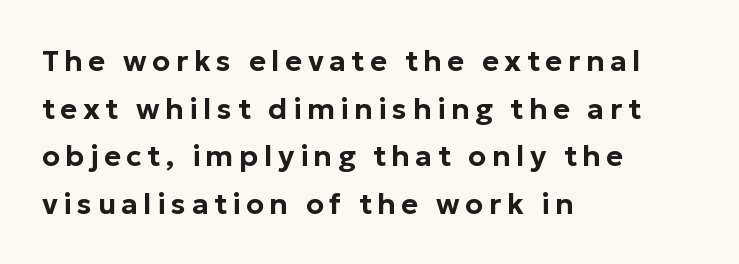
Q: Is the text italic (slanted)? A: No, it is upright.
Q: Is the typeface a serif or a sans-serif typeface? A: Sans-serif.
Q: Is the text underlined? A: No.
Q: How is the paragraph aligned? A: Left-aligned.
Q: Is the spacing between lines tight, normal or loose? A: Normal.
Q: Width (condensed, normal, or wide)? A: Normal.
Q: Stroke contrast? A: Low.
Q: x-height? A: Medium.
Q: Monospaced? A: No.
